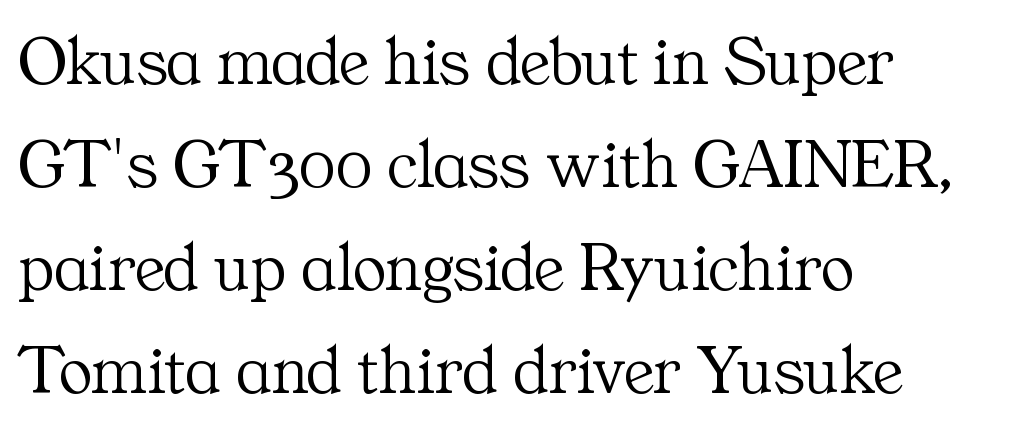
The image shows 70 px light serif type, upright; set left-aligned, normal line spacing (1.47x), normal letter spacing, not underlined; medium stroke contrast and a medium x-height.
